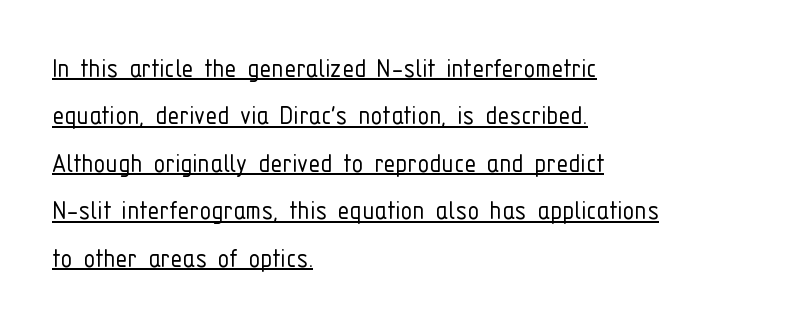
Spacing verdict: proportional, widths tailored to each character. Are there feet on the stems? There aren't — it's a sans. Does the copy run flush right? No — it runs flush left. Horizontal bands of white between lines are of average thickness. A baseline rule has been typeset under these characters.
